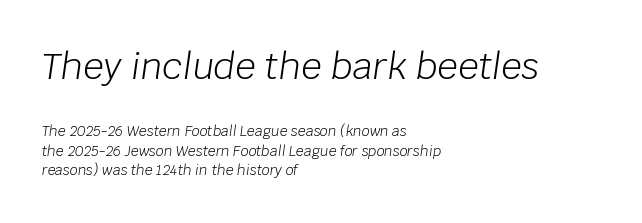
This rendering features lettering with no underline. Large over small — that's the arrangement of the two blocks here. One-word summary of the alignment: left. Stroke mass is kept to a normal reading level or below. The glyphs look as if they've been sheared to an angle. Interline gaps are of average width in this sample.
